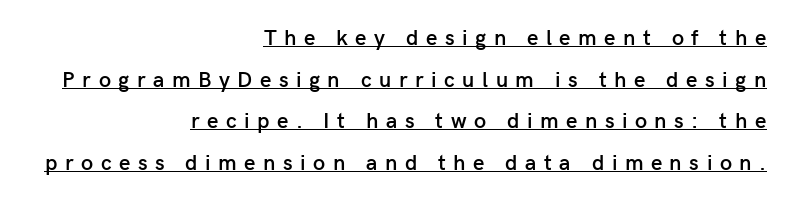
The image shows 22 px text type, upright; set right-aligned, line spacing 1.89x, unusually wide letter spacing (+0.34 em), underlined.
